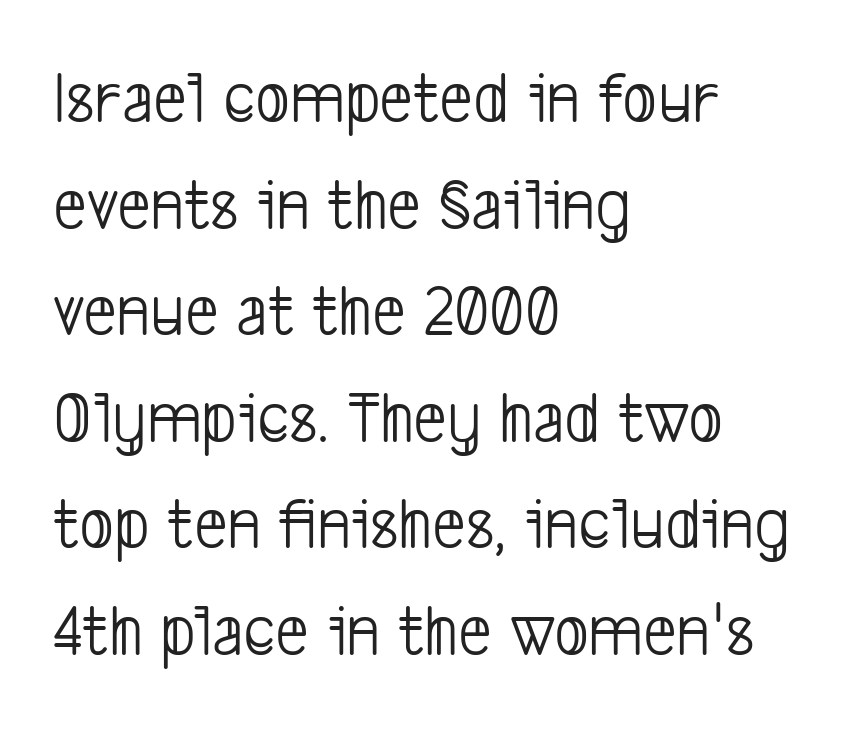
{"serif": "no", "bold": "no", "weight": "light", "width": "condensed", "stroke_contrast": "low", "x_height": "medium", "monospaced": "no", "underline": "no", "align": "left", "line_spacing": "normal", "line_spacing_ratio": 1.44, "letter_spacing": "normal", "letter_spacing_em": 0.0, "glyph_px": 74}
